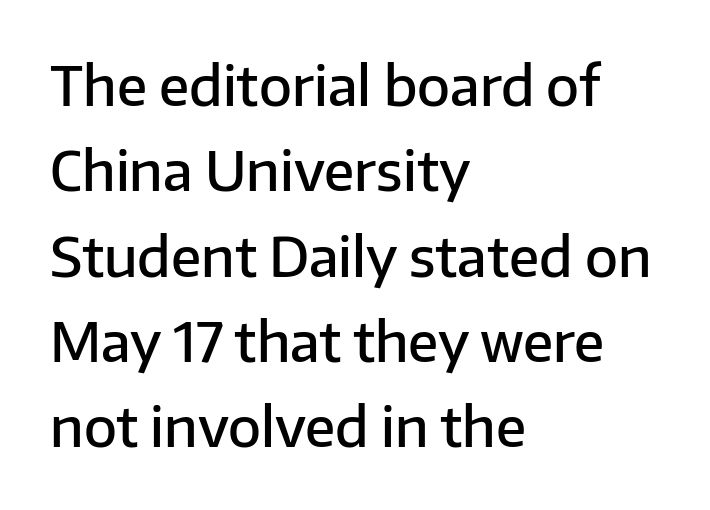
Q: Is the text bold? A: Semi-bold.
Q: Is the text italic (slanted)? A: No, it is upright.
Q: Is the typeface a serif or a sans-serif typeface? A: Sans-serif.
Q: Is the text underlined? A: No.
Q: How is the paragraph aligned? A: Left-aligned.
Q: Is the spacing between letters normal or unusually wide? A: Normal.
Q: Is the spacing between lines tight, normal or loose? A: Normal.
Q: Width (condensed, normal, or wide)? A: Normal.
Q: Stroke contrast? A: Low.
Q: x-height? A: Medium.
Q: Monospaced? A: No.
